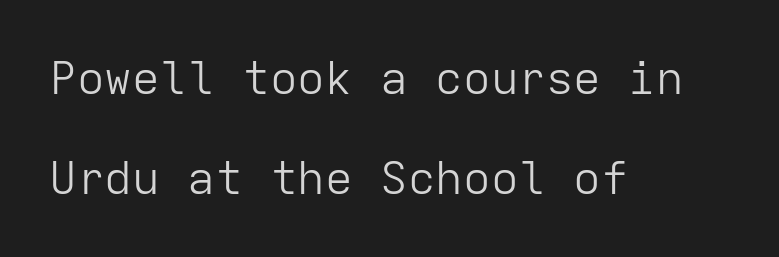
Q: Is the text bold? A: No.
Q: Is the text italic (slanted)? A: No, it is upright.
Q: Is the typeface a serif or a sans-serif typeface? A: Sans-serif.
Q: Is the text underlined? A: No.
Q: How is the paragraph aligned? A: Left-aligned.
Q: Is the spacing between letters normal or unusually wide? A: Normal.
Q: Is the spacing between lines tight, normal or loose? A: Loose.
Q: Width (condensed, normal, or wide)? A: Normal.
Q: Stroke contrast? A: Low.
Q: x-height? A: Medium.
Q: Monospaced? A: Yes.
